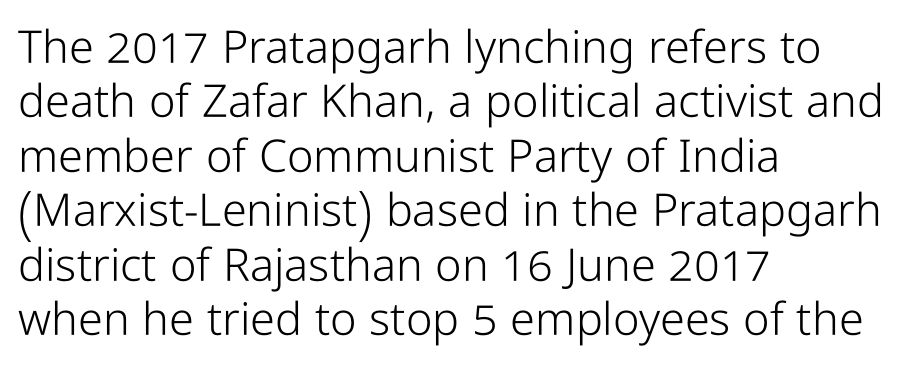
Nobody touched the tracking dial on this one. Does the lettering tilt? It doesn't — this is upright. Looks like regular typesetting: each glyph gets only the width it needs. If you drew a ruler down the left edge, every line would touch it. Descenders are the only things crossing below the line. The rendering shows plain stroke endings on the letterforms — a sans-serif design.
